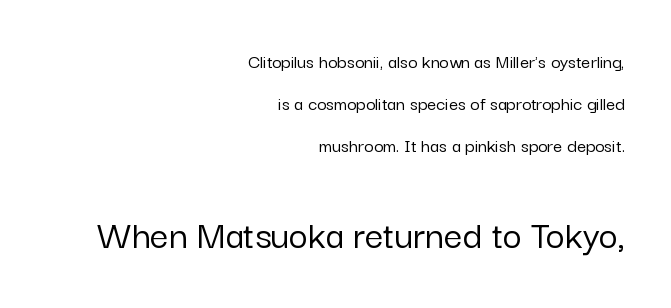
Observe the ordinary spacing: letters are neighbours, not strangers. Students, observe: this is what heavily led, spacious text looks like. The letters stand straight up with perfectly vertical stems. Honestly, there is no underline to notice here at all. Layout note: lines flush right.
